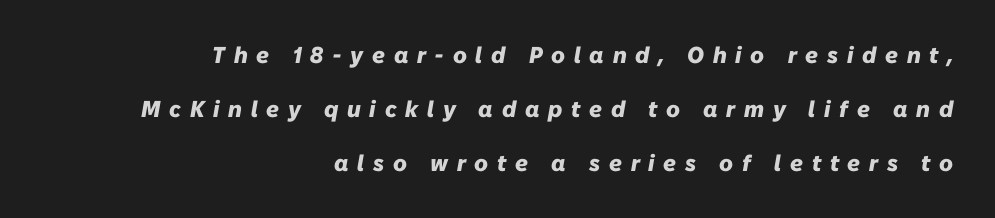
The words here are not underlined. Notice how the stems are inclined rather than vertical — that's the hallmark of italics. Rows of type keep a wide berth in the vertical direction. In CSS terms this would be text-align: right.
